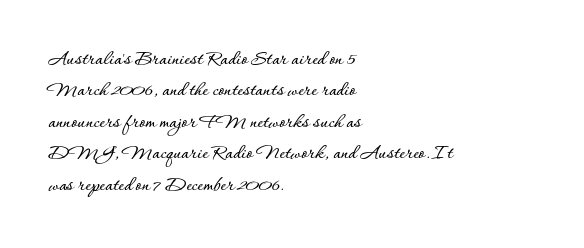
Q: Is the text italic (slanted)? A: Yes.
Q: Is the text underlined? A: No.
Q: How is the paragraph aligned? A: Left-aligned.
Q: Is the spacing between letters normal or unusually wide? A: Normal.
Q: Is the spacing between lines tight, normal or loose? A: Normal.
